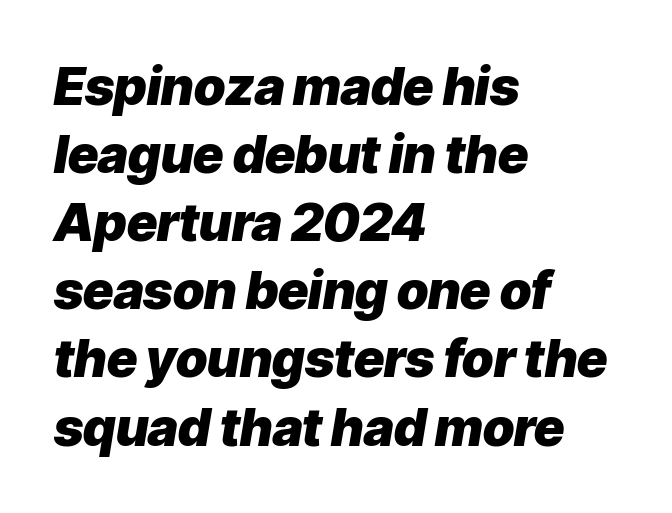
The image shows 52 px heavy type, italic (leaning right); set left-aligned, normal line spacing (1.31x), normal letter spacing, not underlined; low stroke contrast and a medium x-height.
